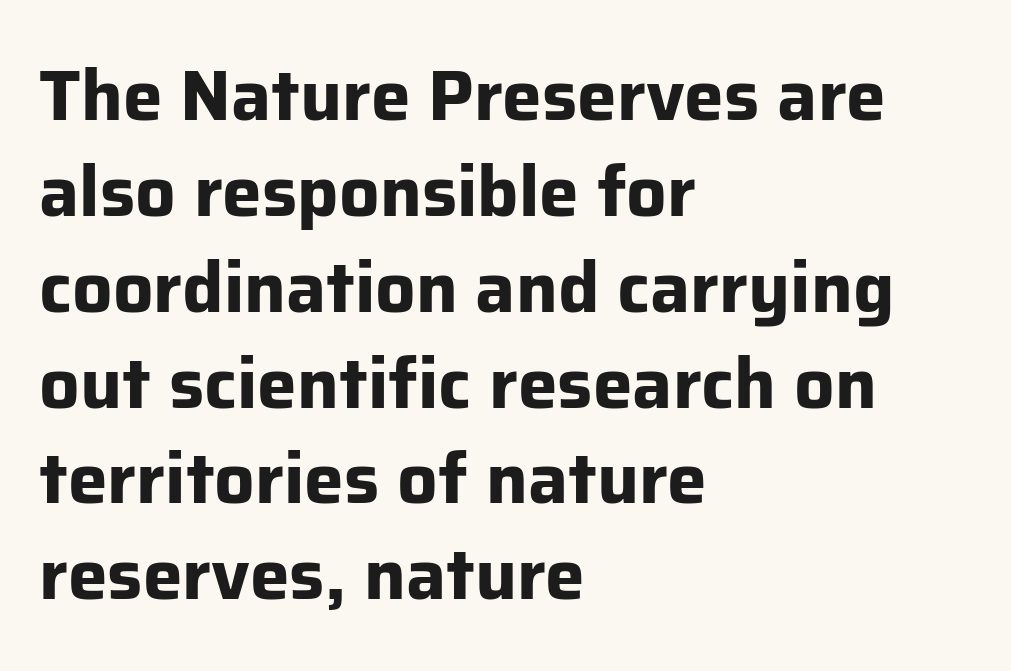
The image shows 71 px bold sans-serif type, upright; set left-aligned, normal line spacing (1.35x), normal letter spacing, not underlined; low stroke contrast and a medium x-height.
